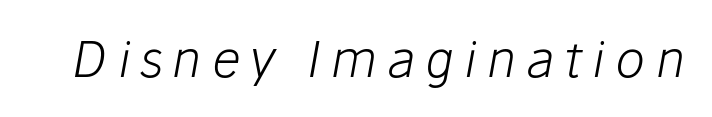
Q: Is the text bold? A: No.
Q: Is the text italic (slanted)? A: Yes, it leans right by about 10 degrees.
Q: Is the text underlined? A: No.
Q: Is the spacing between letters normal or unusually wide? A: Unusually wide.
Q: Width (condensed, normal, or wide)? A: Normal.
Q: Stroke contrast? A: Low.
Q: x-height? A: Medium.
Q: Monospaced? A: No.
